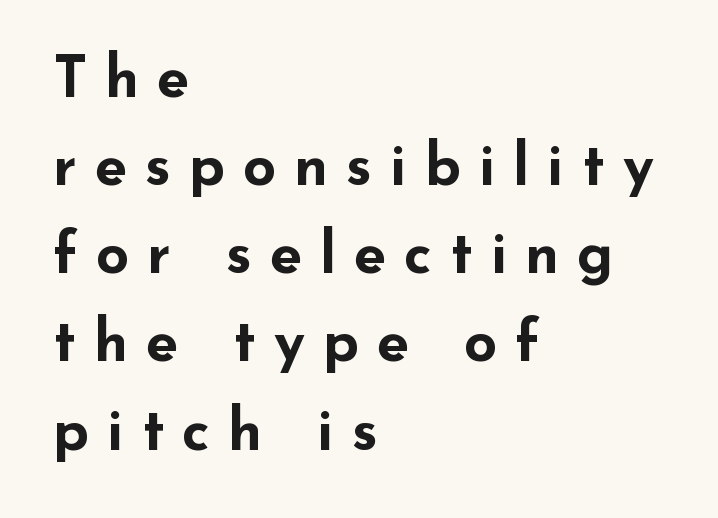
{"serif": "no", "italic": "no", "bold": "yes", "weight": "bold", "width": "wide", "stroke_contrast": "low", "x_height": "small", "monospaced": "no", "underline": "no", "align": "left", "line_spacing": "normal", "line_spacing_ratio": 1.52, "letter_spacing": "wide", "letter_spacing_em": 0.31, "glyph_px": 58}
